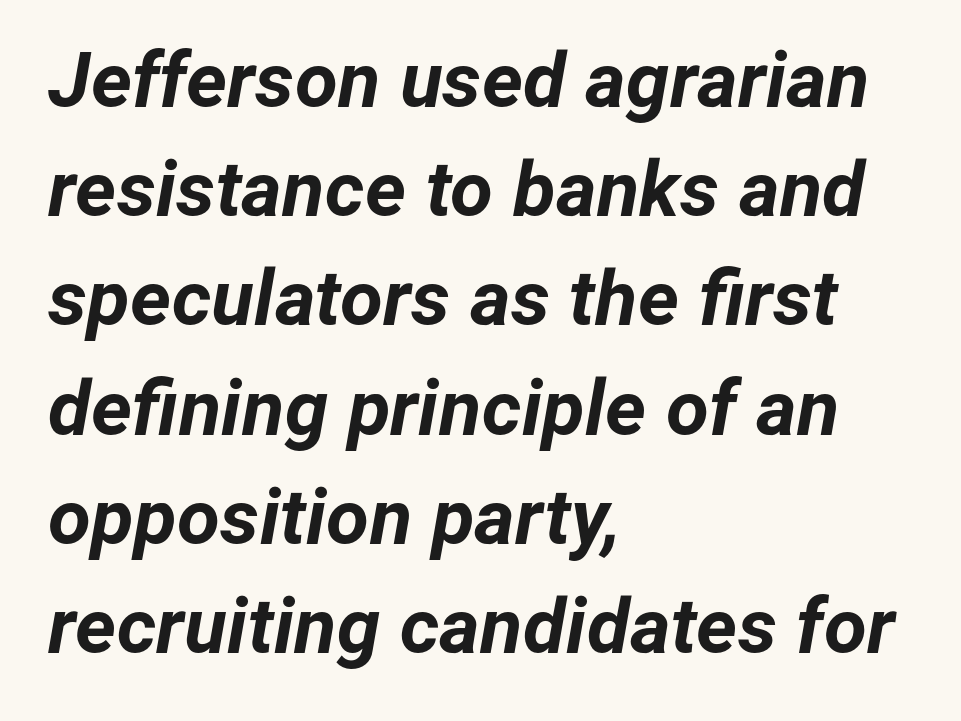
Q: Is the text bold? A: Yes.
Q: Is the text italic (slanted)? A: Yes, it leans right by about 12 degrees.
Q: Is the text underlined? A: No.
Q: How is the paragraph aligned? A: Left-aligned.
Q: Is the spacing between letters normal or unusually wide? A: Normal.
Q: Is the spacing between lines tight, normal or loose? A: Normal.
Q: Width (condensed, normal, or wide)? A: Normal.
Q: Stroke contrast? A: Low.
Q: x-height? A: Medium.
Q: Monospaced? A: No.
